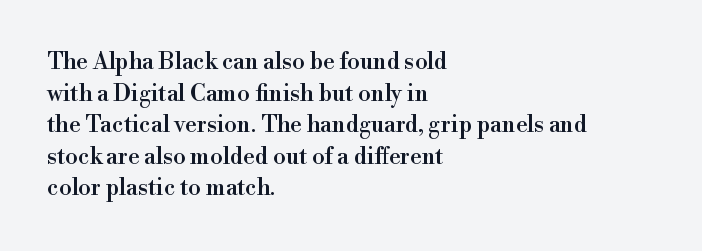
Q: Is the text italic (slanted)? A: No, it is upright.
Q: Is the text underlined? A: No.
Q: How is the paragraph aligned? A: Left-aligned.
Q: Is the spacing between letters normal or unusually wide? A: Normal.
Q: Is the spacing between lines tight, normal or loose? A: Normal.
